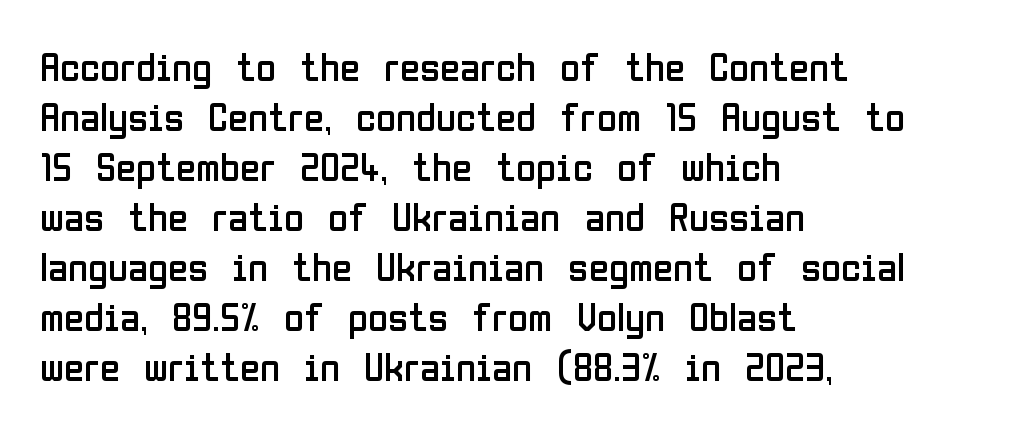
The image shows 41 px regular-weight, condensed sans-serif type, upright; set left-aligned, line spacing 1.22x, normal letter spacing, not underlined; low stroke contrast and a medium x-height.
